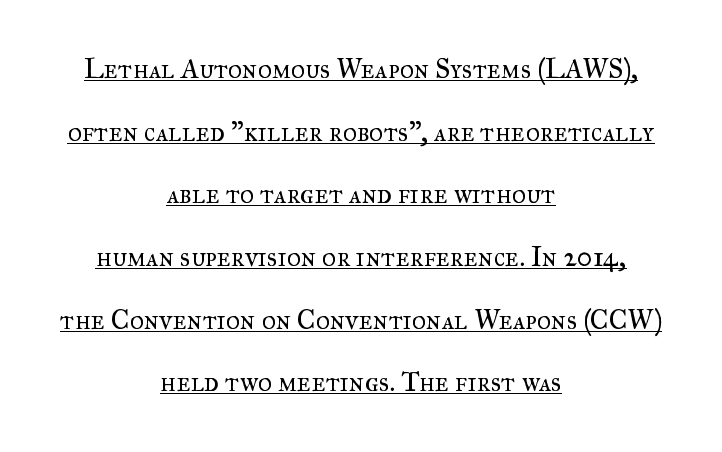
{"italic": "no", "bold": "no", "underline": "yes", "align": "center", "line_spacing": "loose", "line_spacing_ratio": 2.32, "letter_spacing": "normal", "letter_spacing_em": 0.0, "glyph_px": 27}
